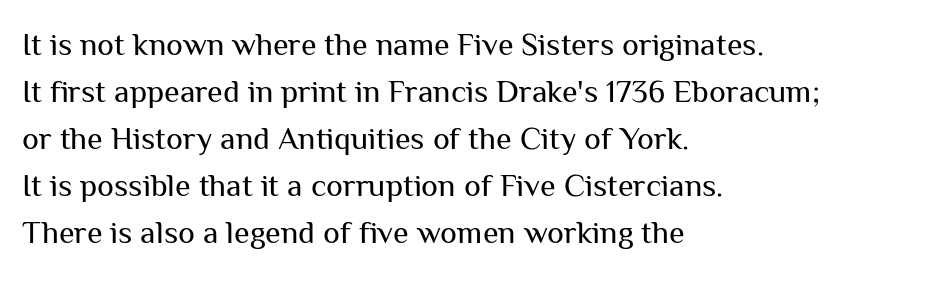
Q: Is the text bold? A: No.
Q: Is the text italic (slanted)? A: No, it is upright.
Q: Is the typeface a serif or a sans-serif typeface? A: Sans-serif.
Q: Is the text underlined? A: No.
Q: How is the paragraph aligned? A: Left-aligned.
Q: Is the spacing between letters normal or unusually wide? A: Normal.
Q: Is the spacing between lines tight, normal or loose? A: Normal.
Q: Width (condensed, normal, or wide)? A: Normal.
Q: Stroke contrast? A: Medium.
Q: x-height? A: Medium.
Q: Monospaced? A: No.
